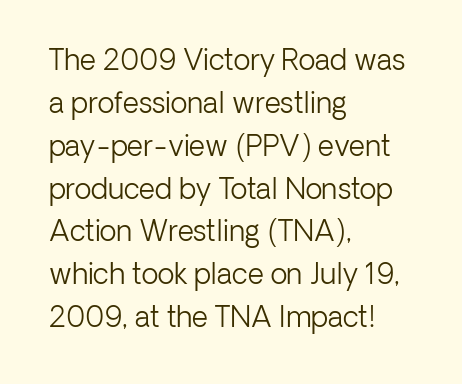
Q: Is the text bold? A: No.
Q: Is the text italic (slanted)? A: No, it is upright.
Q: Is the typeface a serif or a sans-serif typeface? A: Sans-serif.
Q: Is the text underlined? A: No.
Q: How is the paragraph aligned? A: Left-aligned.
Q: Is the spacing between letters normal or unusually wide? A: Normal.
Q: Is the spacing between lines tight, normal or loose? A: Normal.
Q: Width (condensed, normal, or wide)? A: Normal.
Q: Stroke contrast? A: Low.
Q: x-height? A: Medium.
Q: Monospaced? A: No.
